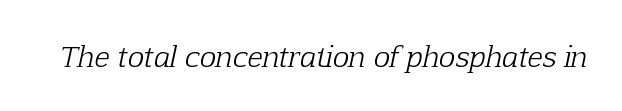
A typesetter would call this zero additional tracking. Each letter keeps its own natural width here, so spacing adapts to shape. The baseline area is clear. Is the type heavy? It reads as light-to-regular instead. Small tapered or slab feet sit at the stroke ends, so this counts as serif. There's an unmistakable incline to the writing here.
